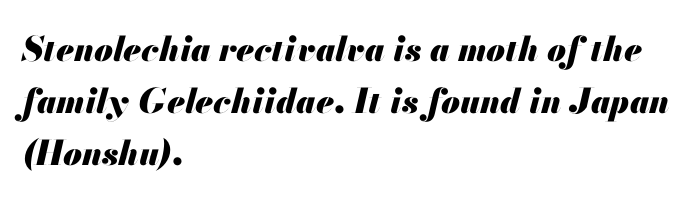
{"italic": "yes", "lean": "right", "slant_degrees": 13, "bold": "yes", "weight": "heavy", "width": "normal", "stroke_contrast": "medium", "x_height": "small", "monospaced": "no", "underline": "no", "align": "left", "line_spacing": "normal", "line_spacing_ratio": 1.53, "letter_spacing": "normal", "letter_spacing_em": 0.0, "glyph_px": 34}
